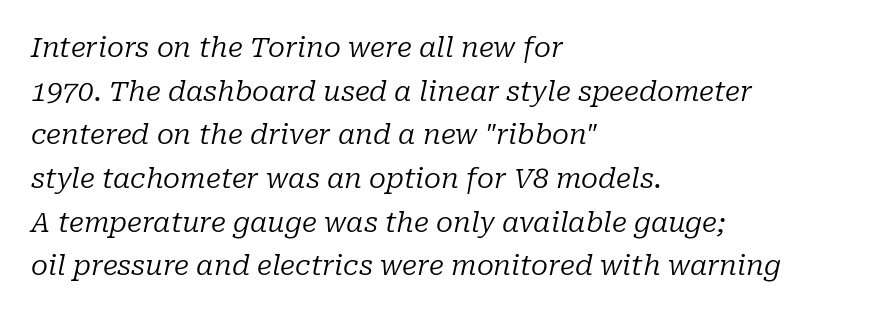
{"serif": "yes", "italic": "yes", "lean": "right", "slant_degrees": 10, "bold": "no", "weight": "regular", "width": "normal", "stroke_contrast": "low", "x_height": "medium", "monospaced": "no", "underline": "no", "align": "left", "line_spacing": "normal", "line_spacing_ratio": 1.56, "letter_spacing": "normal", "letter_spacing_em": 0.0, "glyph_px": 28}
